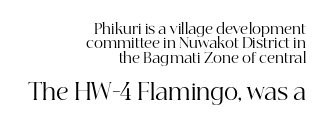
Block two is the big one; block one sits smaller above it. In CSS terms this would be text-align: right. Any mark beneath the type? The region is blank. Stroke thickness stays within the range of a standard reading face or lighter. Each new line begins almost immediately beneath the previous one.
